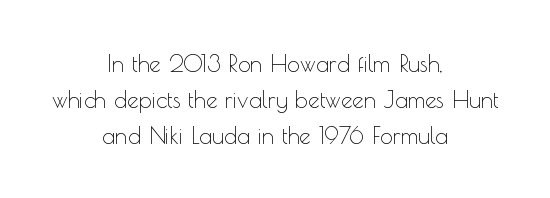
The image shows 23 px text type, upright; set centered, normal line spacing (1.56x), normal letter spacing, not underlined.
